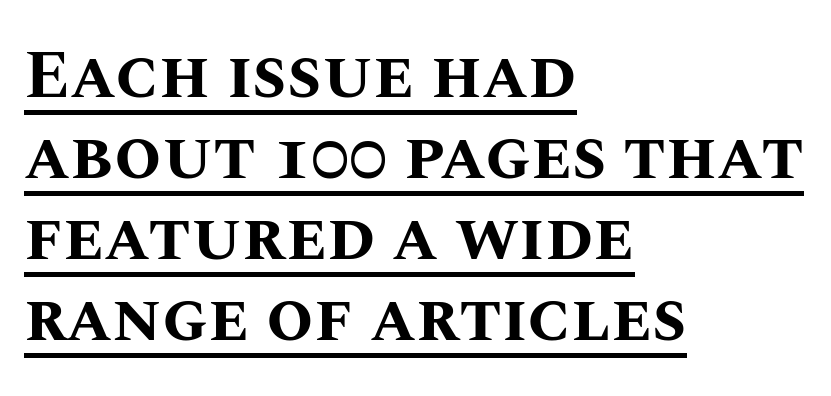
The rendering uses a bold face; every stroke is thick and dark. Vertical strokes here are truly vertical. The rendering uses natural spacing where letterforms have individual widths. How are the letters spaced? Ordinarily, with no added tracking. Where is the straight margin? On the left. Underlining? Definitely there.
